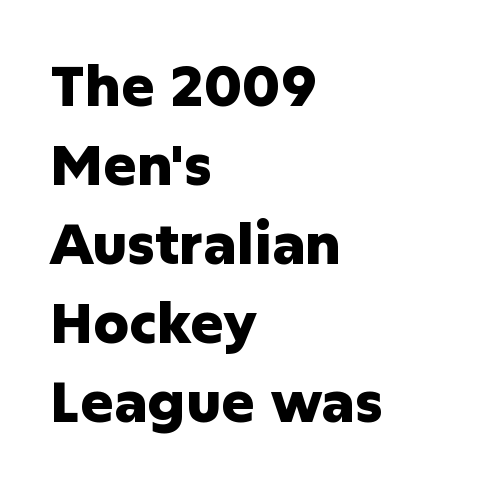
Q: Is the text bold? A: Yes.
Q: Is the text italic (slanted)? A: No, it is upright.
Q: Is the typeface a serif or a sans-serif typeface? A: Sans-serif.
Q: Is the text underlined? A: No.
Q: How is the paragraph aligned? A: Left-aligned.
Q: Is the spacing between letters normal or unusually wide? A: Normal.
Q: Is the spacing between lines tight, normal or loose? A: Normal.
Q: Width (condensed, normal, or wide)? A: Normal.
Q: Stroke contrast? A: Low.
Q: x-height? A: Medium.
Q: Monospaced? A: No.
